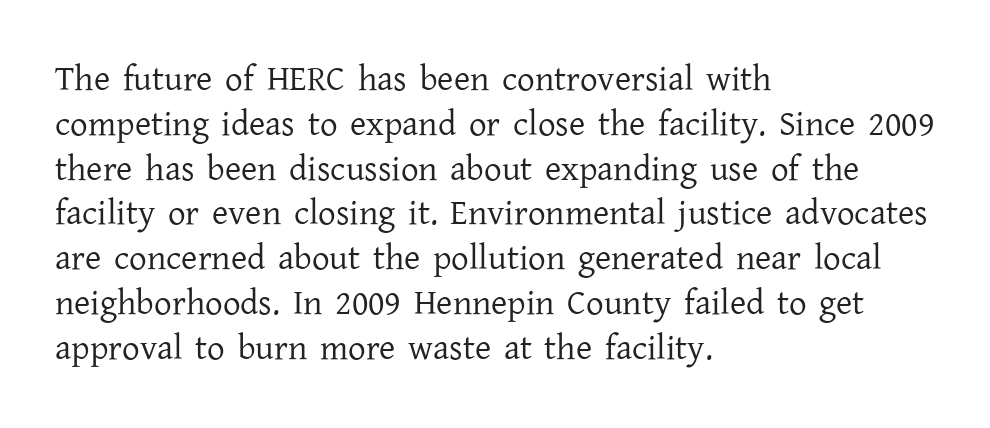
This sample is left-justified, so line endings fall wherever the words run out. The face used here is rendered with its standard letterfit. The passage shown stacks its lines at a standard gap. The rendering uses natural spacing where letterforms have individual widths. Check where the strokes stop: tiny serifs finish them off.
